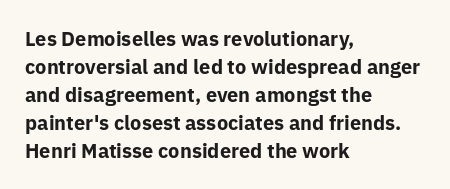
{"italic": "no", "bold": "yes", "underline": "no", "align": "left", "line_spacing": "normal", "line_spacing_ratio": 1.4, "letter_spacing": "normal", "letter_spacing_em": 0.0, "glyph_px": 20}
